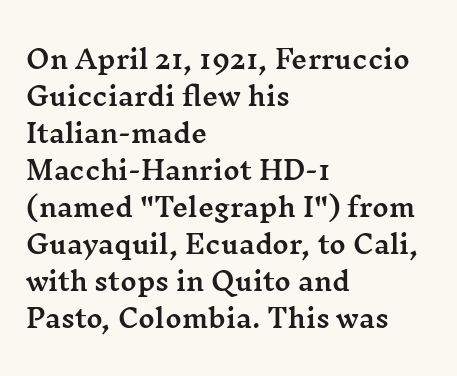
The space beneath each line is pristine and unruled. Compared with typical paragraphs, the rows here are spaced about the same. Notice how the passage keeps a crisp vertical edge on the left only. Short note: letters normally spaced.
